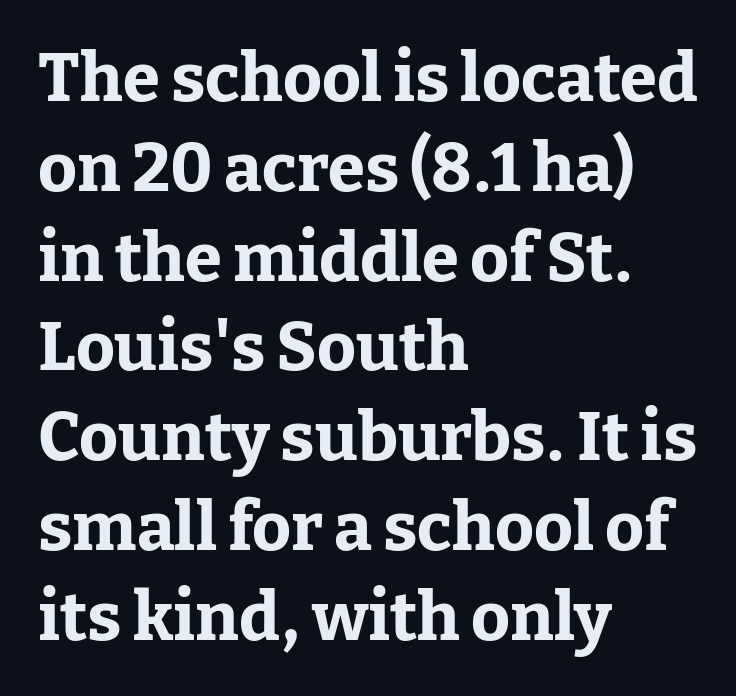
Q: Is the text bold? A: Yes.
Q: Is the text italic (slanted)? A: No, it is upright.
Q: Is the typeface a serif or a sans-serif typeface? A: Serif.
Q: Is the text underlined? A: No.
Q: How is the paragraph aligned? A: Left-aligned.
Q: Is the spacing between letters normal or unusually wide? A: Normal.
Q: Is the spacing between lines tight, normal or loose? A: Normal.
Q: Width (condensed, normal, or wide)? A: Normal.
Q: Stroke contrast? A: Low.
Q: x-height? A: Medium.
Q: Monospaced? A: No.
